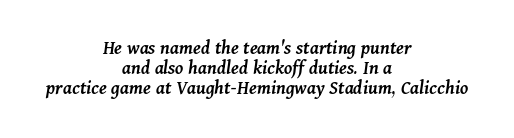
The image shows 20 px text type, italic (leaning right); set centered, tight line spacing (0.99x), normal letter spacing, not underlined.
